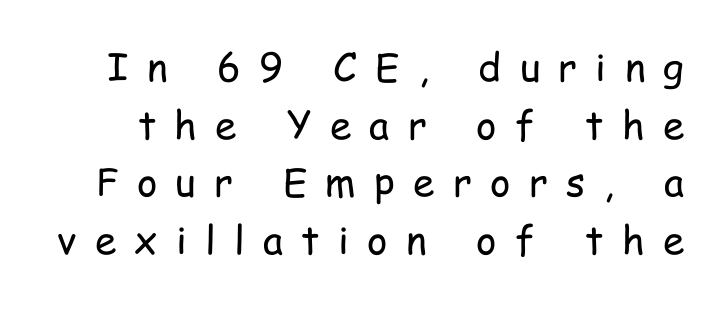
The image shows 39 px regular-weight, condensed sans-serif type, upright; set normal line spacing (1.48x), unusually wide letter spacing (+0.47 em), not underlined; low stroke contrast and a medium x-height.
